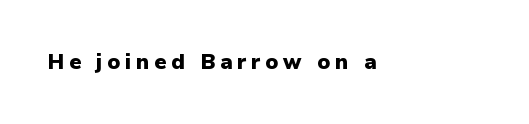
Characters remain perfectly vertical along every line. The letterforms stand isolated, each surrounded by extra space. The space directly below the letters is spotless. The glyphs have the mass of a bold cut.
